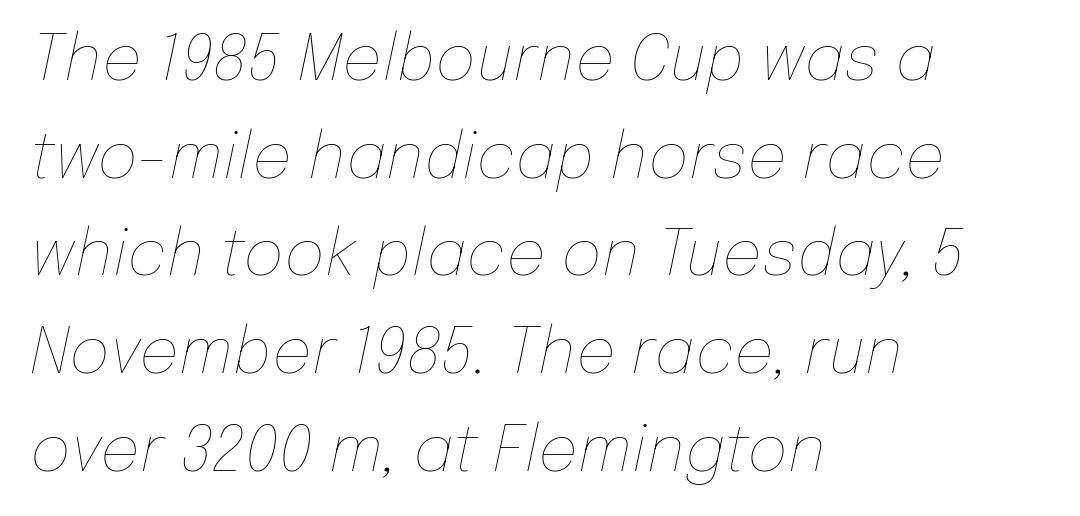
The image shows 63 px thin type, italic (leaning right); set left-aligned, normal line spacing (1.55x), normal letter spacing, not underlined; low stroke contrast and a medium x-height.
